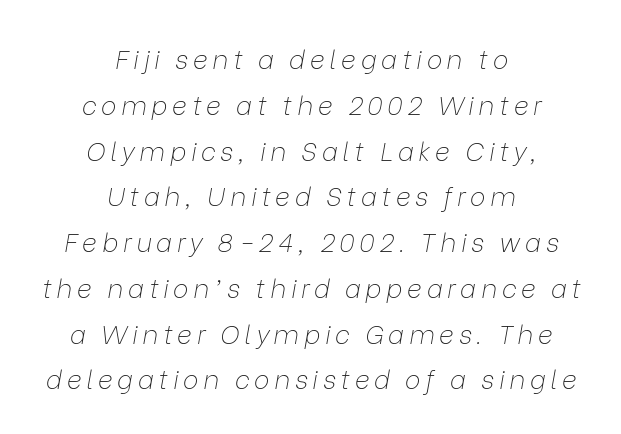
{"italic": "yes", "lean": "right", "slant_degrees": 9, "bold": "no", "underline": "no", "align": "center", "line_spacing_ratio": 1.76, "glyph_px": 26}
